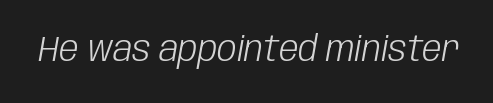
No chunkiness to these letters — they're not bold. These lines keep a tight, regular rhythm from letter to letter. The lettering tilts uniformly, giving the passage an italic look. Looks like regular typesetting: each glyph gets only the width it needs. The string is rendered with underlining switched off.
